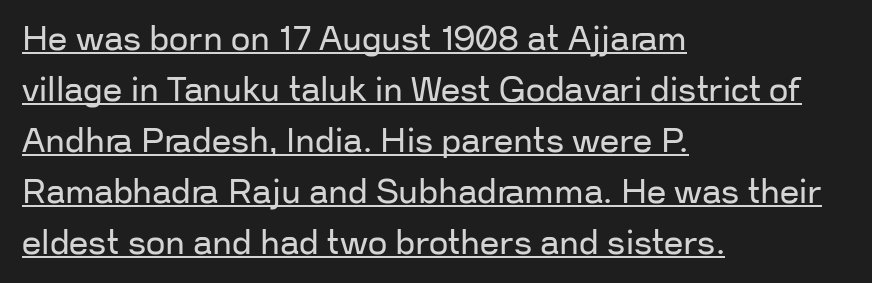
This is roman type, the default non-slanted kind. The horizontal fit of the characters is conventional and even. A sans-serif font was chosen for this passage. The letters advance in unequal steps, a hallmark of proportional type.
